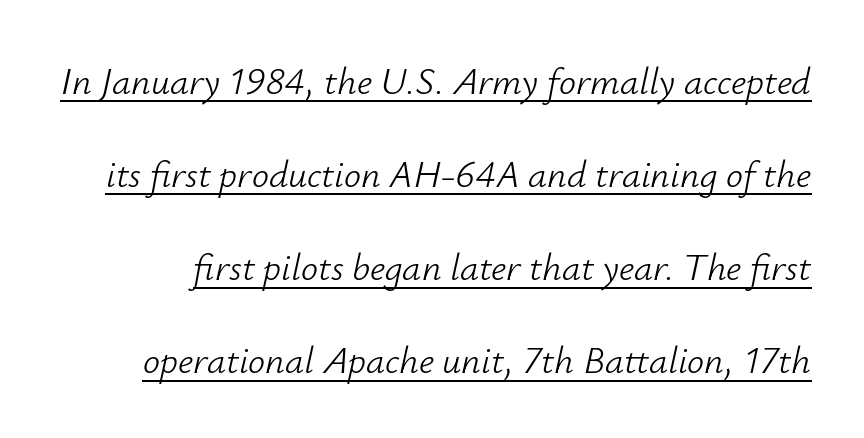
The image shows 38 px light type, italic (leaning right); set loose line spacing (2.45x), normal letter spacing, underlined; low stroke contrast and a small x-height.
